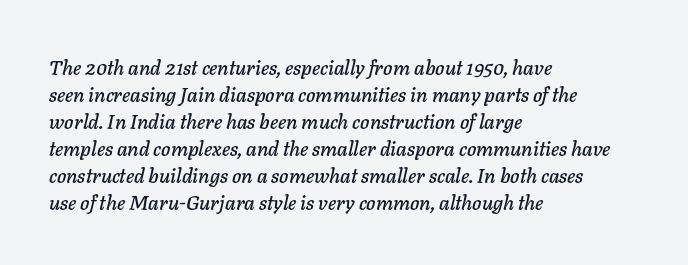
Q: Is the text italic (slanted)? A: Yes, it leans right by about 11 degrees.
Q: Is the text underlined? A: No.
Q: How is the paragraph aligned? A: Left-aligned.
Q: Is the spacing between letters normal or unusually wide? A: Normal.
Q: Is the spacing between lines tight, normal or loose? A: Normal.
